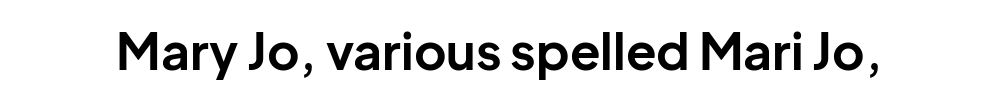
{"serif": "no", "italic": "no", "bold": "yes", "weight": "bold", "width": "normal", "stroke_contrast": "low", "x_height": "medium", "monospaced": "no", "underline": "no", "letter_spacing": "normal", "letter_spacing_em": 0.0, "glyph_px": 50}
